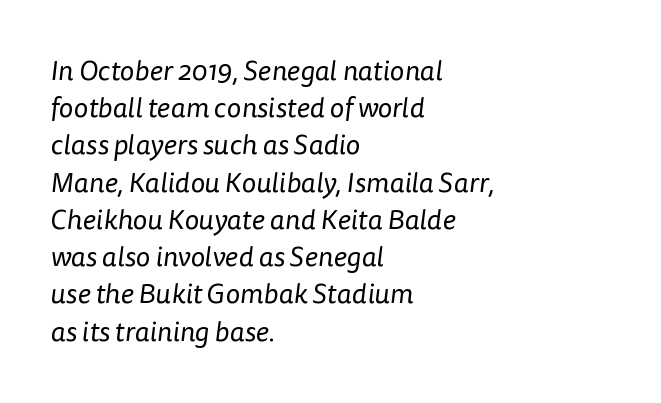
The image shows 28 px regular-weight sans-serif type; set left-aligned, normal line spacing (1.33x), normal letter spacing, not underlined; low stroke contrast and a medium x-height.
